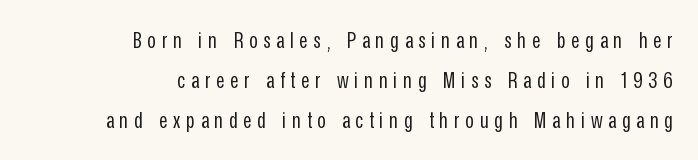
The image shows 23 px text type, upright; set right-aligned, line spacing 1.75x, unusually wide letter spacing (+0.25 em), not underlined.
